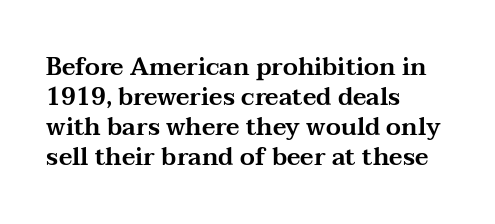
Q: Is the text italic (slanted)? A: No, it is upright.
Q: Is the text underlined? A: No.
Q: How is the paragraph aligned? A: Left-aligned.
Q: Is the spacing between letters normal or unusually wide? A: Normal.
Q: Is the spacing between lines tight, normal or loose? A: Normal.
